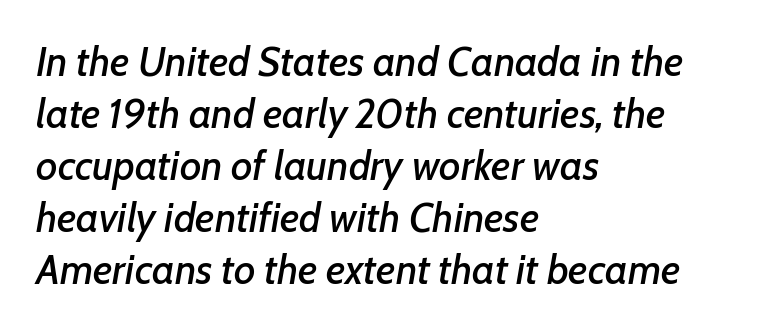
The image shows 41 px text type, italic (leaning right); set left-aligned, normal line spacing (1.27x), normal letter spacing, not underlined; low stroke contrast and a medium x-height.
